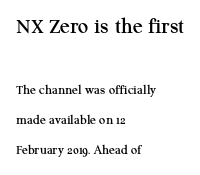
Layout note: lines flush left. No extra tracking has been applied to these lines. Plain, unruled lines of type. Airy leading.
